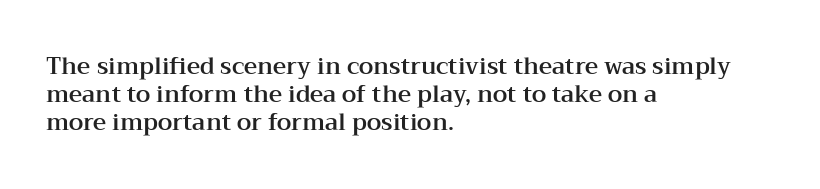
{"italic": "no", "underline": "no", "align": "left", "line_spacing_ratio": 1.21, "letter_spacing": "normal", "letter_spacing_em": 0.0, "glyph_px": 23}
